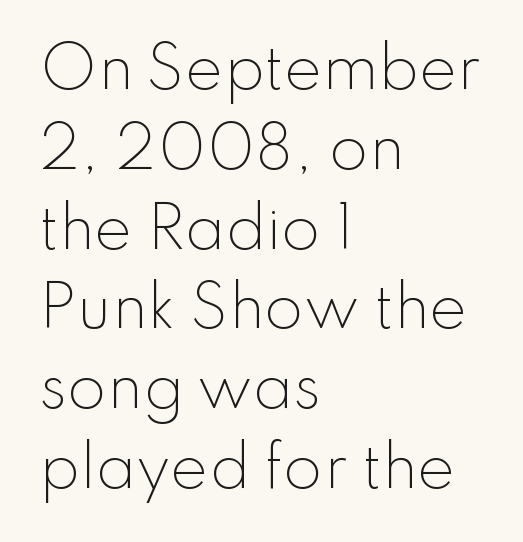
Is the block centered? No — it sits flush against the left margin. Weight: in the light-to-regular range. If you drew a line through each stem, it would be perfectly vertical. Is there much room between lines? A standard amount, neither cramped nor airy. The rendering shows plain stroke endings on the letterforms — a sans-serif design.
